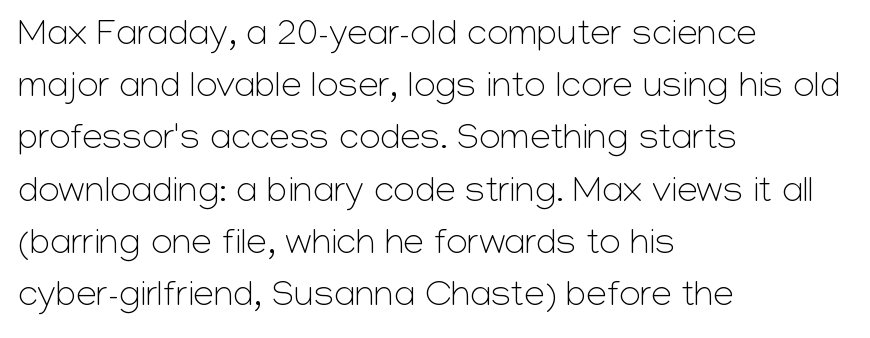
Q: Is the text bold? A: No.
Q: Is the text italic (slanted)? A: No, it is upright.
Q: Is the typeface a serif or a sans-serif typeface? A: Sans-serif.
Q: Is the text underlined? A: No.
Q: How is the paragraph aligned? A: Left-aligned.
Q: Is the spacing between letters normal or unusually wide? A: Normal.
Q: Is the spacing between lines tight, normal or loose? A: Normal.
Q: Width (condensed, normal, or wide)? A: Normal.
Q: Stroke contrast? A: Low.
Q: x-height? A: Medium.
Q: Monospaced? A: No.
